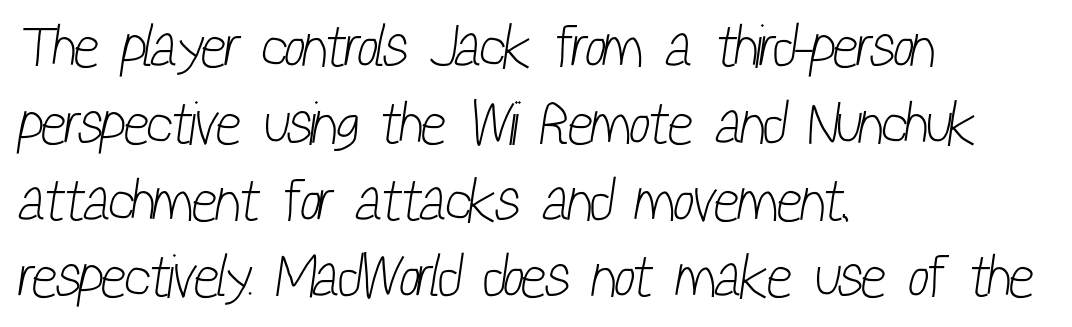
Q: Is the text bold? A: No.
Q: Is the typeface a serif or a sans-serif typeface? A: Sans-serif.
Q: Is the text underlined? A: No.
Q: How is the paragraph aligned? A: Left-aligned.
Q: Is the spacing between letters normal or unusually wide? A: Normal.
Q: Is the spacing between lines tight, normal or loose? A: Normal.
Q: Width (condensed, normal, or wide)? A: Condensed.
Q: Stroke contrast? A: Low.
Q: x-height? A: Medium.
Q: Monospaced? A: No.
